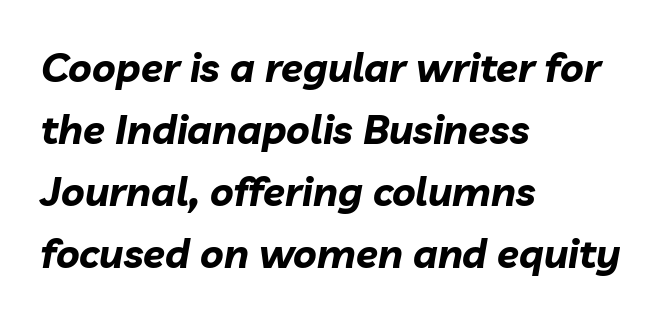
Q: Is the text bold? A: Yes.
Q: Is the text italic (slanted)? A: Yes, it leans right by about 10 degrees.
Q: Is the text underlined? A: No.
Q: How is the paragraph aligned? A: Left-aligned.
Q: Is the spacing between letters normal or unusually wide? A: Normal.
Q: Is the spacing between lines tight, normal or loose? A: Normal.
Q: Width (condensed, normal, or wide)? A: Normal.
Q: Stroke contrast? A: Low.
Q: x-height? A: Medium.
Q: Monospaced? A: No.
